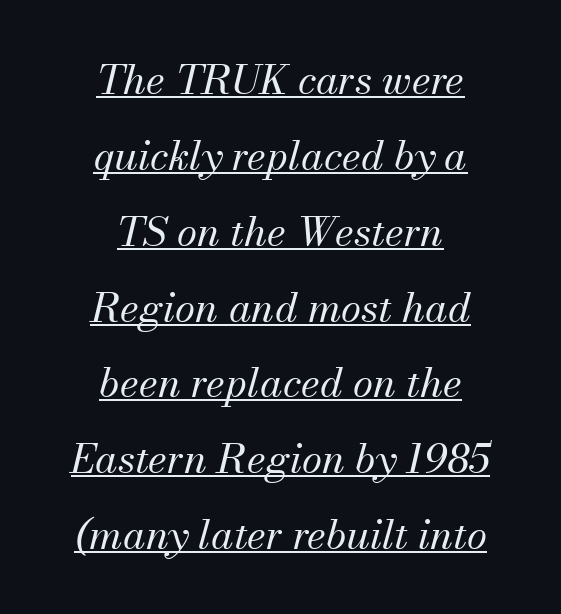
{"serif": "yes", "italic": "yes", "lean": "right", "slant_degrees": 13, "bold": "no", "weight": "regular", "width": "normal", "stroke_contrast": "medium", "x_height": "small", "monospaced": "no", "underline": "yes", "align": "center", "line_spacing_ratio": 1.85, "letter_spacing": "normal", "letter_spacing_em": 0.0, "glyph_px": 41}
